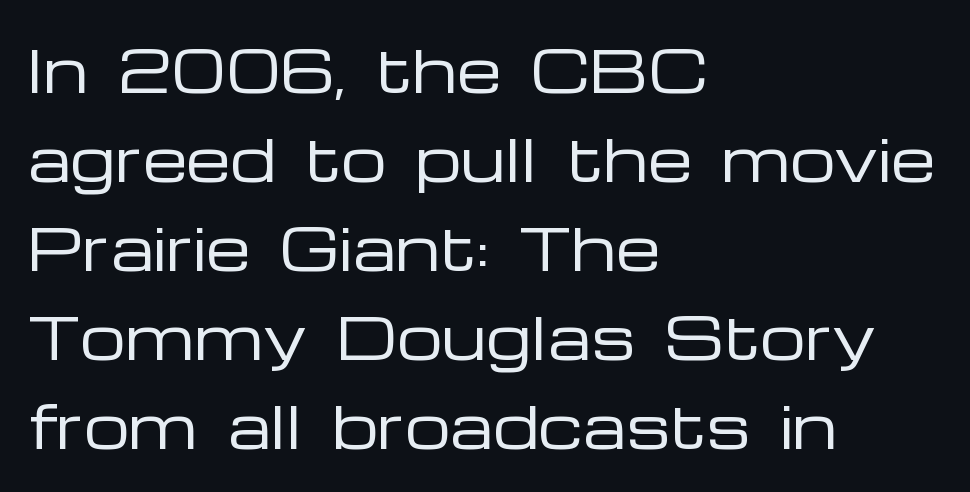
Q: Is the text bold? A: No.
Q: Is the text italic (slanted)? A: No, it is upright.
Q: Is the typeface a serif or a sans-serif typeface? A: Sans-serif.
Q: Is the text underlined? A: No.
Q: How is the paragraph aligned? A: Left-aligned.
Q: Is the spacing between letters normal or unusually wide? A: Normal.
Q: Is the spacing between lines tight, normal or loose? A: Normal.
Q: Width (condensed, normal, or wide)? A: Wide.
Q: Stroke contrast? A: Low.
Q: x-height? A: Medium.
Q: Monospaced? A: No.
